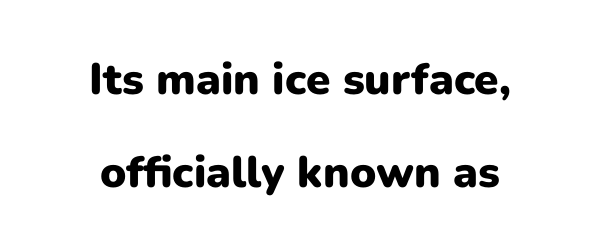
Serif or sans? Sans — the stroke terminals are bare. You'd pick this weight for a headline — it's a proper bold. The glyphs are unaccompanied by any horizontal stroke below them. You could not count columns in this text — the font is proportionally spaced. A student would call this center alignment; a typographer would say set centered.
